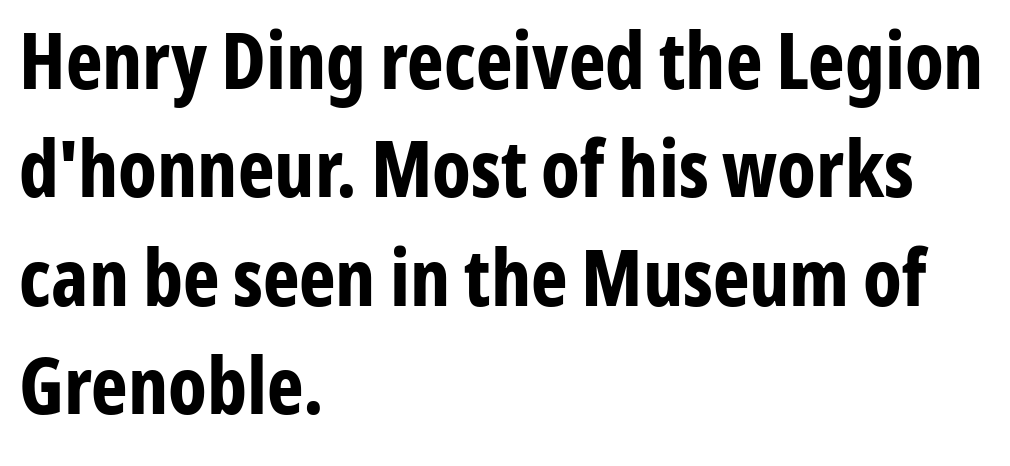
Q: Is the text bold? A: Yes.
Q: Is the text italic (slanted)? A: No, it is upright.
Q: Is the typeface a serif or a sans-serif typeface? A: Sans-serif.
Q: Is the text underlined? A: No.
Q: How is the paragraph aligned? A: Left-aligned.
Q: Is the spacing between letters normal or unusually wide? A: Normal.
Q: Is the spacing between lines tight, normal or loose? A: Normal.
Q: Width (condensed, normal, or wide)? A: Condensed.
Q: Stroke contrast? A: Low.
Q: x-height? A: Medium.
Q: Monospaced? A: No.
